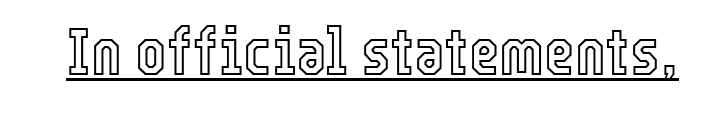
{"italic": "no", "width": "condensed", "x_height": "medium", "monospaced": "no", "underline": "yes", "letter_spacing": "normal", "letter_spacing_em": 0.0, "glyph_px": 66}
